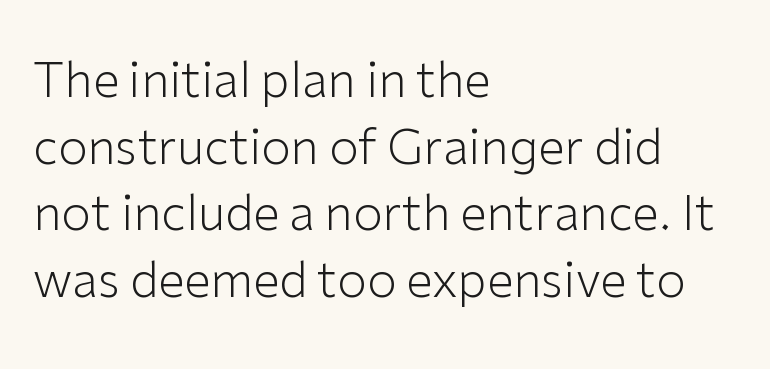
Examine the stroke ends and you'll find no serifs. Notice how the stems are strictly vertical — no italics here. The zone under the glyphs is completely vacant. The strokes are not fattened; the text isn't bold. The rendering anchors every line to the left-hand side.
